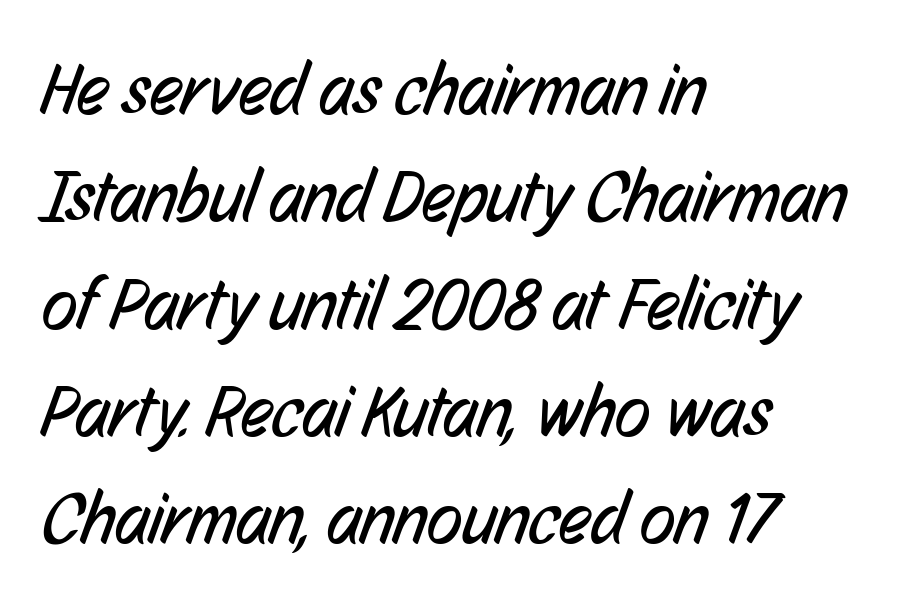
Summary of weight: not heavy and not bold. Standard letterfit; no display-style spreading of the glyphs. Descenders are the only things crossing below the line. The rendering anchors every line to the left-hand side.
